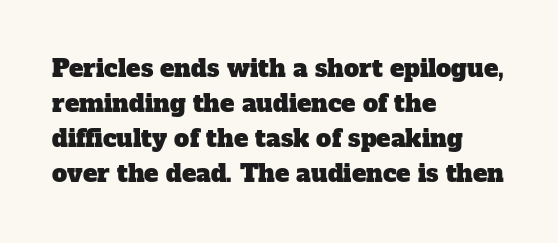
Students, note that the glyphs here touch the page at normal intervals. Left-aligned paragraph, ragged on the right. Check the space under the baseline: it is left empty. Notice how descenders clear the ascenders below comfortably — that's standard leading.
